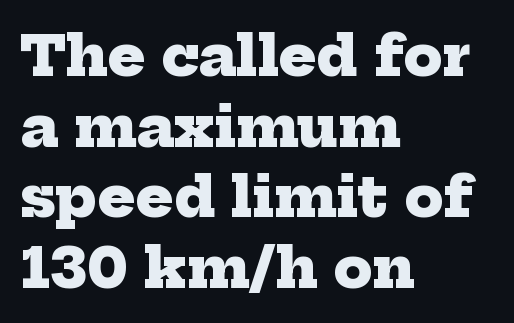
{"serif": "yes", "bold": "yes", "weight": "heavy", "width": "normal", "stroke_contrast": "low", "x_height": "medium", "monospaced": "no", "underline": "no", "align": "left", "line_spacing": "normal", "line_spacing_ratio": 1.26, "letter_spacing": "normal", "letter_spacing_em": 0.0, "glyph_px": 56}
